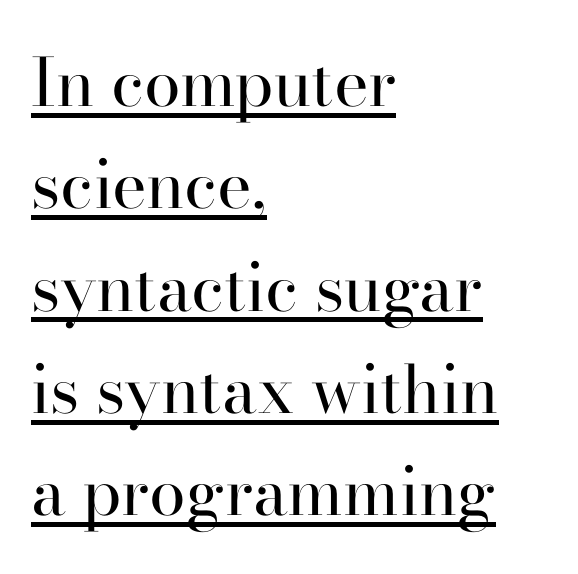
Casual observation: everything's shoved over to the left. Notice how a bar underscores the lettering throughout. If you measured baseline to baseline, you'd find a middling distance. In terms of posture, this sample is upright. Check where the strokes stop: tiny serifs finish them off.
